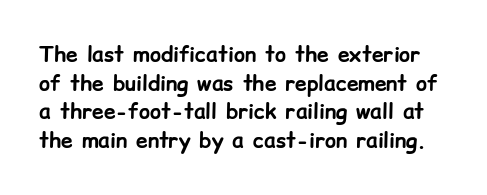
Every stem runs plumb, perpendicular to the baseline. The passage shown is not underscored anywhere. Spacing between characters is what you'd get straight out of the box. The rows are spaced the way most documents space them. The typesetting leans heavy: a genuine bold.
